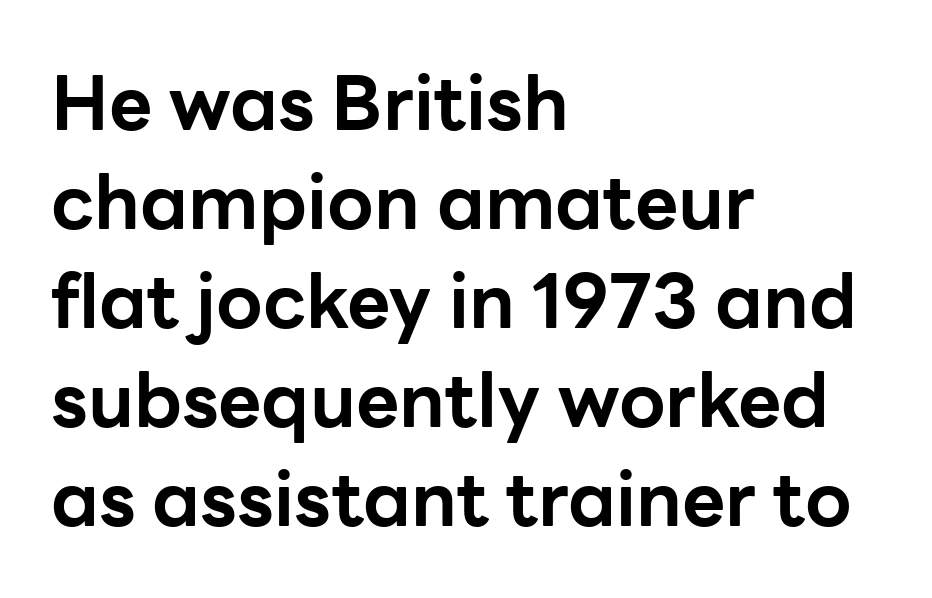
The image shows 75 px bold sans-serif type, upright; set left-aligned, normal line spacing (1.32x), normal letter spacing, not underlined; low stroke contrast and a medium x-height.
